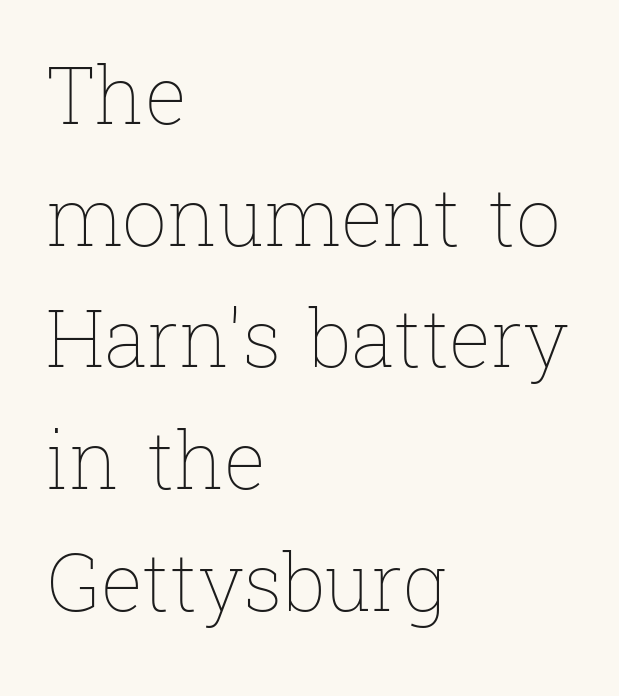
{"italic": "no", "bold": "no", "weight": "thin", "width": "normal", "stroke_contrast": "low", "x_height": "medium", "monospaced": "no", "underline": "no", "align": "left", "line_spacing": "normal", "line_spacing_ratio": 1.54, "letter_spacing": "normal", "letter_spacing_em": 0.0, "glyph_px": 79}
